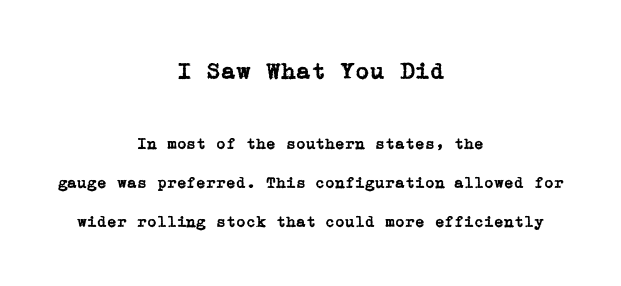
Q: Is the text italic (slanted)? A: No, it is upright.
Q: Is the text underlined? A: No.
Q: How is the paragraph aligned? A: Centered.
Q: Is the spacing between letters normal or unusually wide? A: Normal.
Q: Is the spacing between lines tight, normal or loose? A: Loose.
Q: Which block of text is set in a larger size, the first (top) or the second (bottom)? A: The first (top) one.
